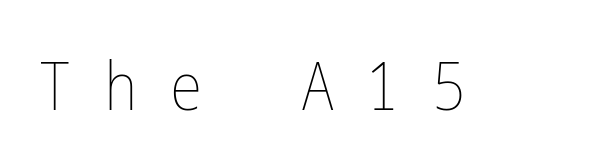
The weight tops out at a normal text grade. Letter spacing: wide. The space beneath each line is pristine and unruled. Unlike italic type, these characters show no tilt at all.
